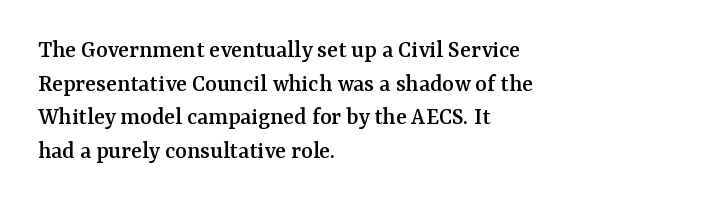
The image shows 25 px text type, upright; set left-aligned, normal line spacing (1.35x), normal letter spacing, not underlined.
